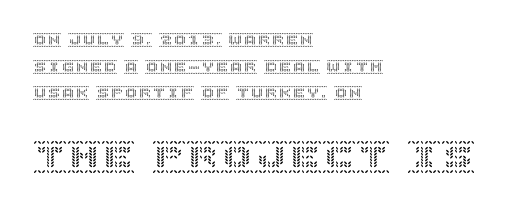
The type sits square on the baseline with zero lean. This block would shrink considerably if given ordinary leading; it's expanded now. The typesetter chose a ragged-right arrangement here. Spacing between characters is what you'd get straight out of the box. The second block has been scaled up relative to the first. Honestly, there is no underline to notice here at all.
